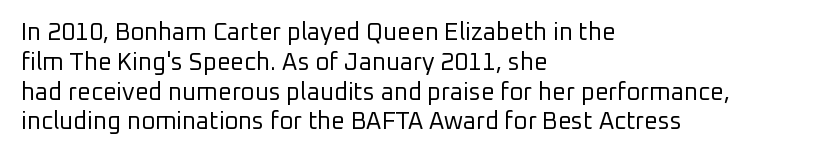
Q: Is the text bold? A: No.
Q: Is the text italic (slanted)? A: No, it is upright.
Q: Is the text underlined? A: No.
Q: How is the paragraph aligned? A: Left-aligned.
Q: Is the spacing between letters normal or unusually wide? A: Normal.
